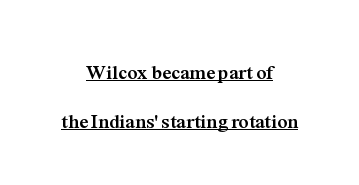
Q: Is the text bold? A: Yes.
Q: Is the text italic (slanted)? A: No, it is upright.
Q: Is the text underlined? A: Yes.
Q: How is the paragraph aligned? A: Centered.
Q: Is the spacing between letters normal or unusually wide? A: Normal.
Q: Is the spacing between lines tight, normal or loose? A: Loose.
